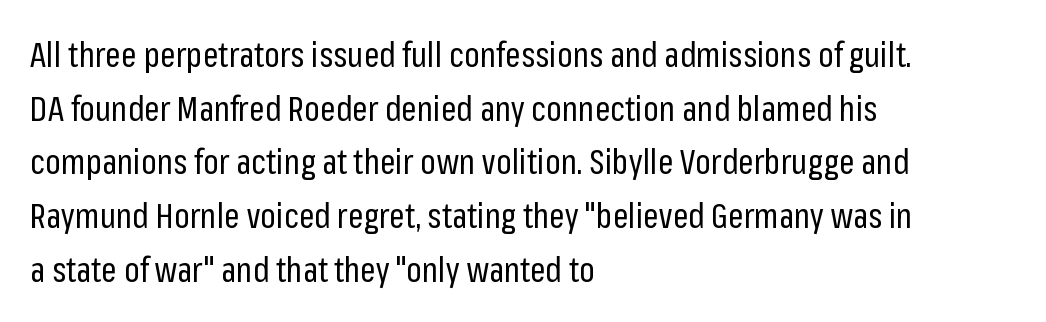
Q: Is the text bold? A: No.
Q: Is the text italic (slanted)? A: No, it is upright.
Q: Is the typeface a serif or a sans-serif typeface? A: Sans-serif.
Q: Is the text underlined? A: No.
Q: How is the paragraph aligned? A: Left-aligned.
Q: Is the spacing between letters normal or unusually wide? A: Normal.
Q: Is the spacing between lines tight, normal or loose? A: Normal.
Q: Width (condensed, normal, or wide)? A: Condensed.
Q: Stroke contrast? A: Low.
Q: x-height? A: Medium.
Q: Monospaced? A: No.
